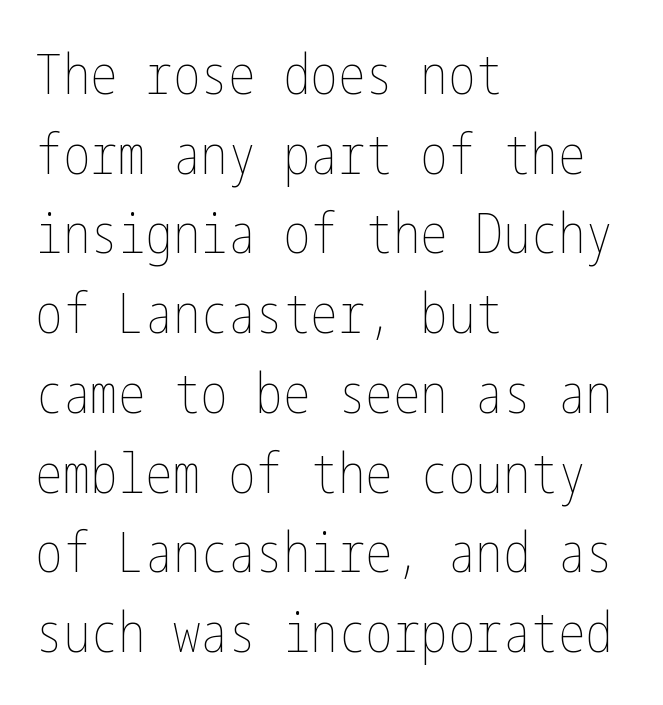
The image shows 55 px thin, condensed type, upright; set left-aligned, normal line spacing (1.45x), normal letter spacing, not underlined; low stroke contrast and a medium x-height.
